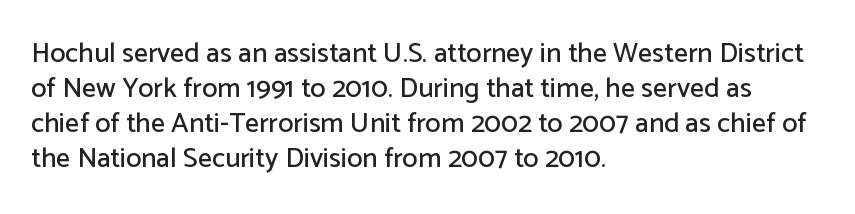
Q: Is the text italic (slanted)? A: No, it is upright.
Q: Is the typeface a serif or a sans-serif typeface? A: Sans-serif.
Q: Is the text underlined? A: No.
Q: How is the paragraph aligned? A: Left-aligned.
Q: Is the spacing between letters normal or unusually wide? A: Normal.
Q: Is the spacing between lines tight, normal or loose? A: Normal.
Q: Width (condensed, normal, or wide)? A: Normal.
Q: Stroke contrast? A: Low.
Q: x-height? A: Medium.
Q: Monospaced? A: No.
